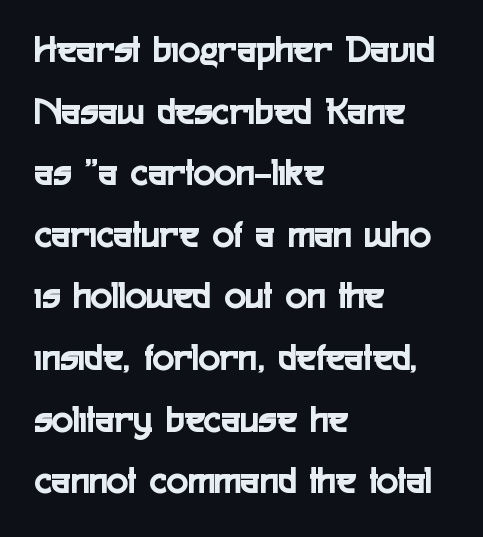
{"serif": "no", "italic": "no", "width": "condensed", "x_height": "medium", "monospaced": "no", "underline": "no", "align": "left", "line_spacing": "normal", "line_spacing_ratio": 1.54, "letter_spacing": "normal", "letter_spacing_em": 0.0, "glyph_px": 40}
